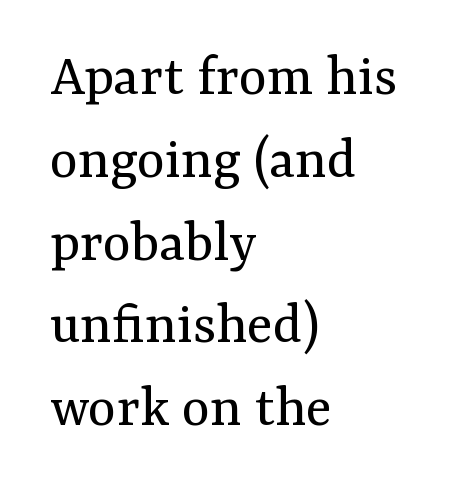
Q: Is the text bold? A: No.
Q: Is the text italic (slanted)? A: No, it is upright.
Q: Is the typeface a serif or a sans-serif typeface? A: Serif.
Q: Is the text underlined? A: No.
Q: How is the paragraph aligned? A: Left-aligned.
Q: Is the spacing between letters normal or unusually wide? A: Normal.
Q: Is the spacing between lines tight, normal or loose? A: Normal.
Q: Width (condensed, normal, or wide)? A: Normal.
Q: Stroke contrast? A: Medium.
Q: x-height? A: Medium.
Q: Monospaced? A: No.
